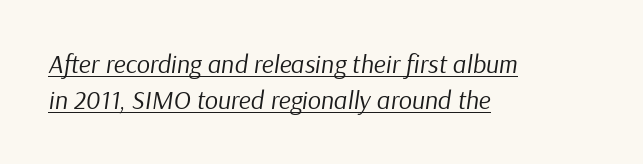
Q: Is the text bold? A: No.
Q: Is the text italic (slanted)? A: Yes, it leans right by about 9 degrees.
Q: Is the text underlined? A: Yes.
Q: How is the paragraph aligned? A: Left-aligned.
Q: Is the spacing between letters normal or unusually wide? A: Normal.
Q: Is the spacing between lines tight, normal or loose? A: Normal.
